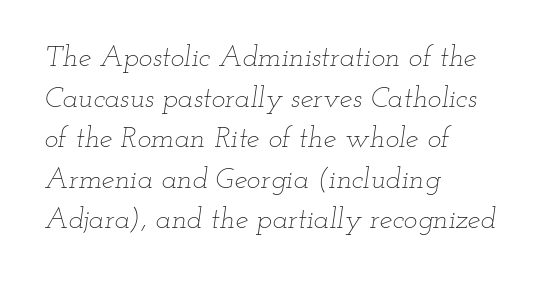
The image shows 29 px thin, wide type, italic (leaning right); set left-aligned, normal line spacing (1.4x), normal letter spacing, not underlined; low stroke contrast and a small x-height.
